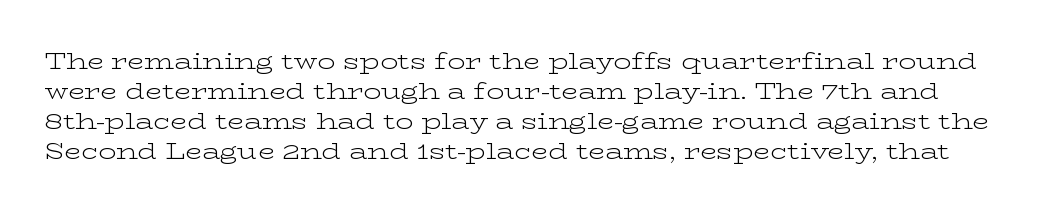
Q: Is the text bold? A: No.
Q: Is the text italic (slanted)? A: No, it is upright.
Q: Is the text underlined? A: No.
Q: Is the spacing between letters normal or unusually wide? A: Normal.
Q: Is the spacing between lines tight, normal or loose? A: Normal.
